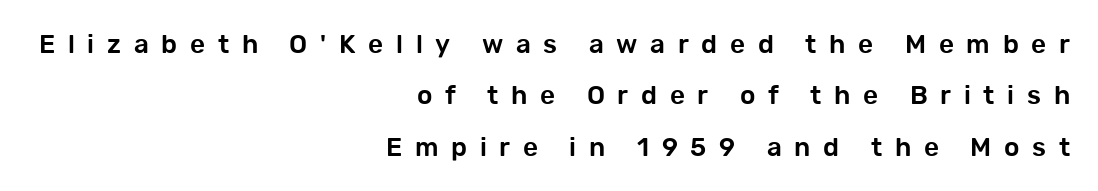
Line endings align vertically; line beginnings do not. Honestly, the rows look like they've been pulled way apart. The letters stand straight up with perfectly vertical stems. Inter-character spacing is expanded well beyond the font's built-in metrics.
